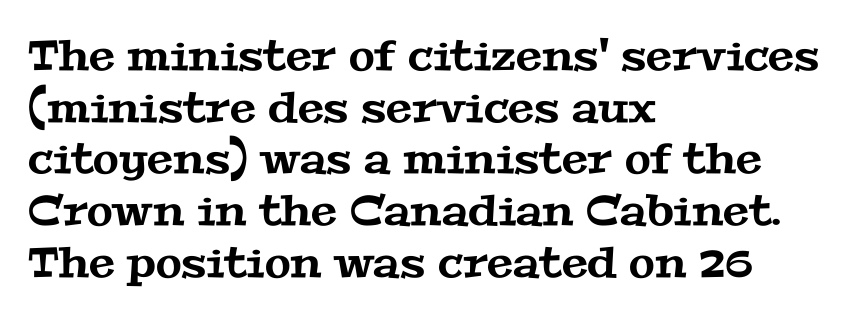
{"serif": "yes", "width": "wide", "stroke_contrast": "medium", "x_height": "medium", "monospaced": "no", "underline": "no", "align": "left", "line_spacing_ratio": 1.23, "letter_spacing": "normal", "letter_spacing_em": 0.0, "glyph_px": 42}
